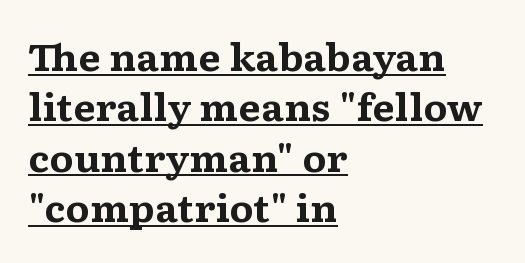
Q: Is the text bold? A: Yes.
Q: Is the text italic (slanted)? A: No, it is upright.
Q: Is the typeface a serif or a sans-serif typeface? A: Serif.
Q: Is the text underlined? A: Yes.
Q: How is the paragraph aligned? A: Left-aligned.
Q: Is the spacing between letters normal or unusually wide? A: Normal.
Q: Is the spacing between lines tight, normal or loose? A: Normal.
Q: Width (condensed, normal, or wide)? A: Wide.
Q: Stroke contrast? A: Medium.
Q: x-height? A: Medium.
Q: Monospaced? A: No.
